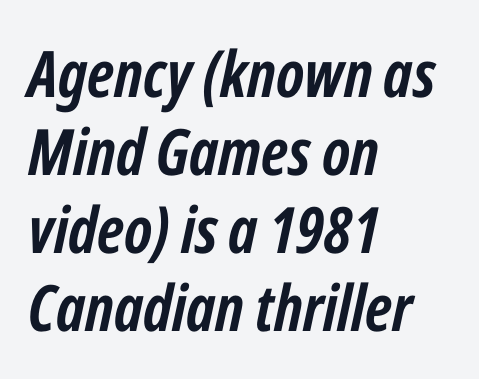
{"italic": "yes", "lean": "right", "slant_degrees": 12, "bold": "yes", "weight": "semibold", "width": "condensed", "stroke_contrast": "low", "x_height": "medium", "monospaced": "no", "underline": "no", "align": "left", "line_spacing_ratio": 1.22, "letter_spacing": "normal", "letter_spacing_em": 0.0, "glyph_px": 64}
